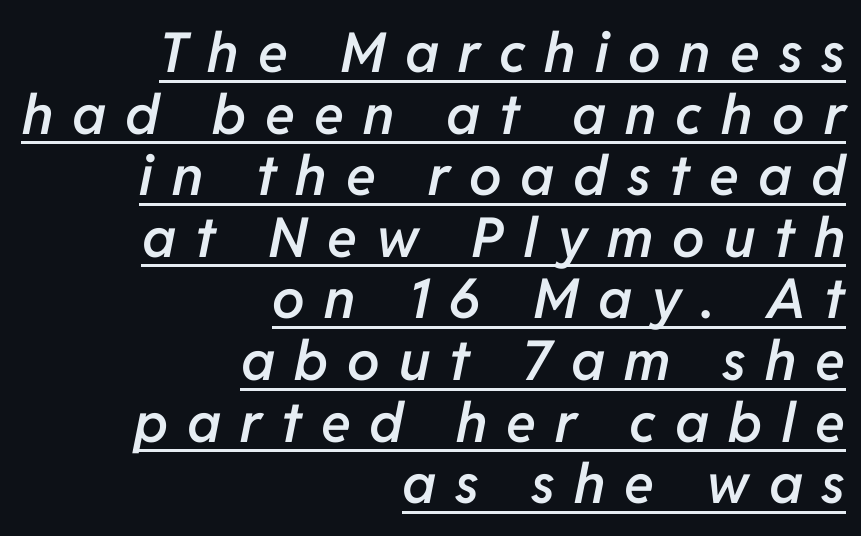
Think of a printed novel: that variable character pitch is what you see here. Moderately thickened strokes mark this as semibold type. The rendering uses the underline text-decoration. The glyphs look as if they've been sheared to an angle. Baseline-to-baseline distance is barely more than the letter height. The tracking jumps out immediately: characters are airy and widely separated.
